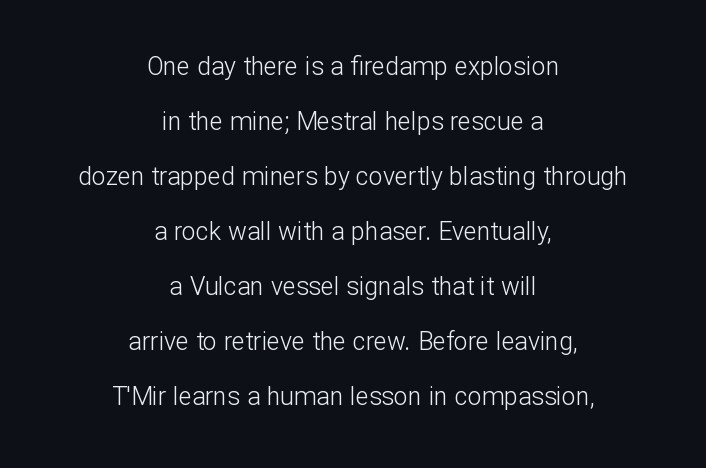
{"italic": "no", "bold": "no", "underline": "no", "align": "center", "line_spacing": "loose", "line_spacing_ratio": 2.2, "letter_spacing": "normal", "letter_spacing_em": 0.0, "glyph_px": 25}
